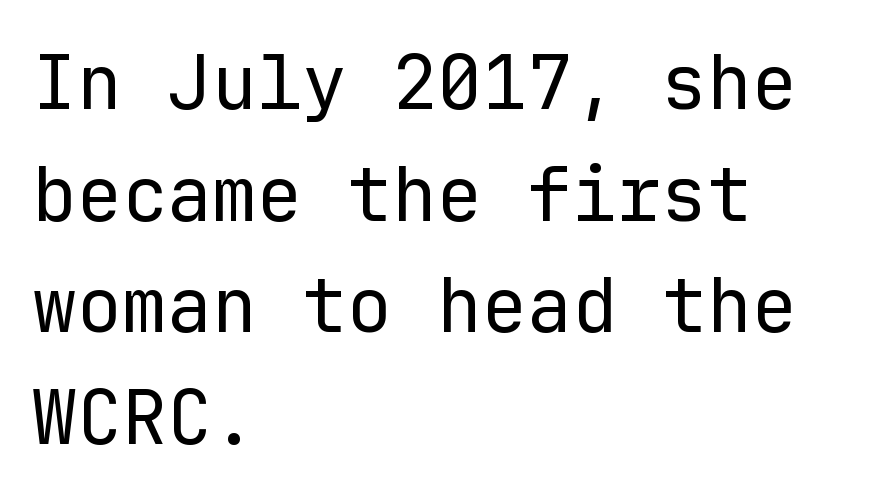
The image shows 75 px regular-weight sans-serif type, upright, monospaced; set left-aligned, normal line spacing (1.49x), normal letter spacing, not underlined; low stroke contrast and a medium x-height.
